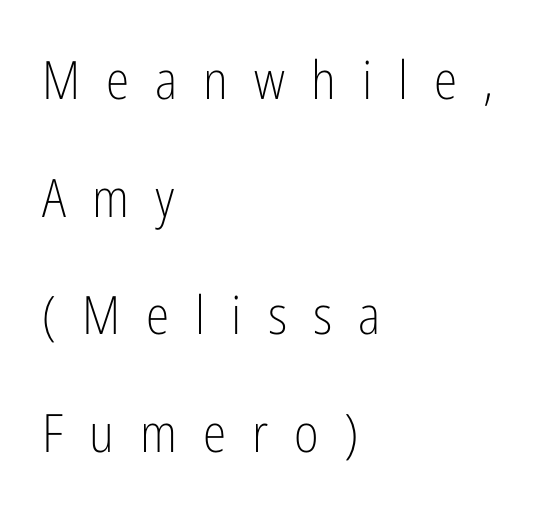
The image shows 53 px light, condensed sans-serif type, upright; set left-aligned, loose line spacing (2.22x), unusually wide letter spacing (+0.49 em), not underlined; low stroke contrast and a medium x-height.
